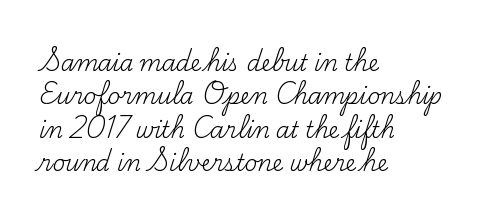
Q: Is the text bold? A: No.
Q: Is the text italic (slanted)? A: Yes.
Q: Is the text underlined? A: No.
Q: How is the paragraph aligned? A: Left-aligned.
Q: Is the spacing between letters normal or unusually wide? A: Normal.
Q: Is the spacing between lines tight, normal or loose? A: Normal.
